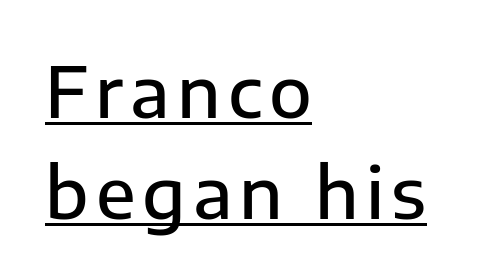
Nope, not italic — everything's standing straight. This sample has the flowing, uneven cadence of proportional lettering. Left-aligned paragraph, ragged on the right. The specimen includes a rule beneath the text block's lines.
